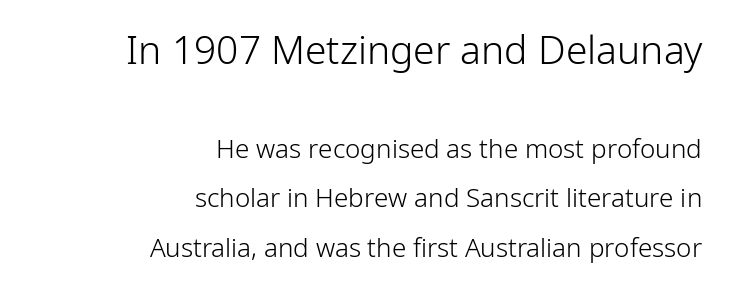
Q: Is the text bold? A: No.
Q: Is the text italic (slanted)? A: No, it is upright.
Q: Is the typeface a serif or a sans-serif typeface? A: Sans-serif.
Q: Is the text underlined? A: No.
Q: How is the paragraph aligned? A: Right-aligned.
Q: Is the spacing between letters normal or unusually wide? A: Normal.
Q: Is the spacing between lines tight, normal or loose? A: Loose.
Q: Which block of text is set in a larger size, the first (top) or the second (bottom)? A: The first (top) one.
Q: Width (condensed, normal, or wide)? A: Normal.
Q: Stroke contrast? A: Low.
Q: x-height? A: Medium.
Q: Monospaced? A: No.
